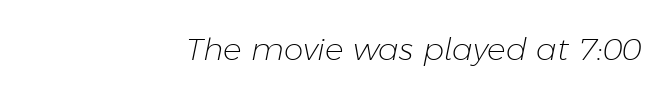
The image shows 31 px light type, italic (leaning right); set right-aligned, normal letter spacing, not underlined; low stroke contrast and a medium x-height.
